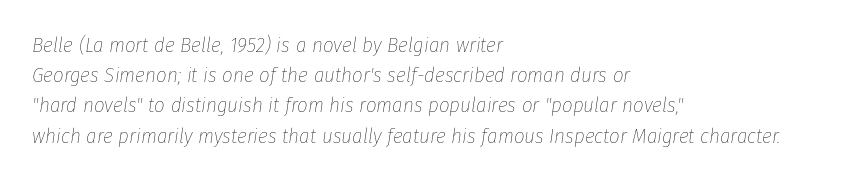
Q: Is the text bold? A: No.
Q: Is the text italic (slanted)? A: Yes, it leans right by about 8 degrees.
Q: Is the text underlined? A: No.
Q: How is the paragraph aligned? A: Left-aligned.
Q: Is the spacing between letters normal or unusually wide? A: Normal.
Q: Is the spacing between lines tight, normal or loose? A: Normal.
